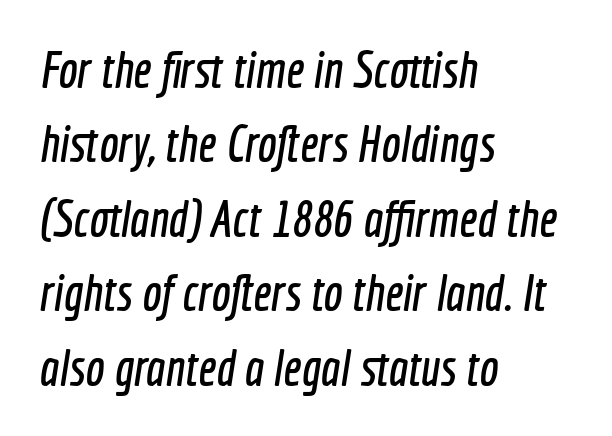
Leading matches the norm, producing a regular column. The strip under each line holds only bare page. These lines are composed in type without serifs. Each letter keeps its own natural width here, so spacing adapts to shape.
